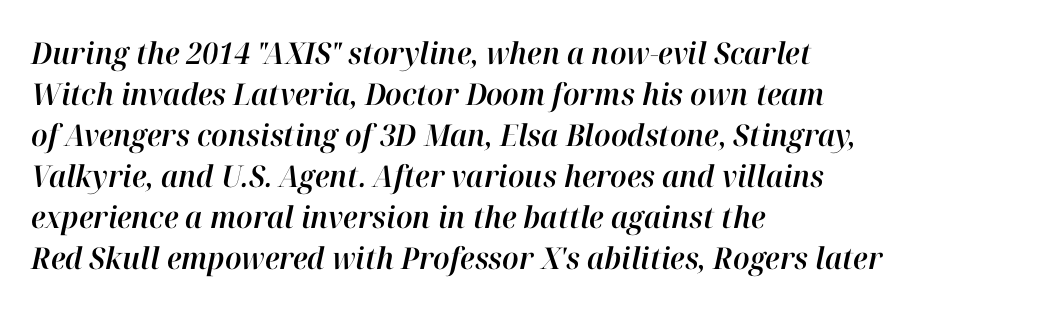
The image shows 30 px text type, italic (leaning right); set left-aligned, normal line spacing (1.37x), normal letter spacing, not underlined; high stroke contrast and a medium x-height.
